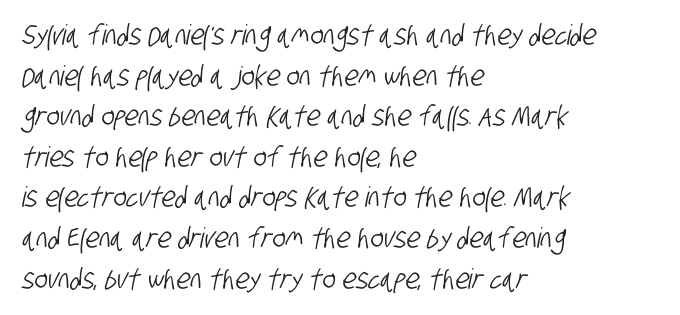
Q: Is the typeface a serif or a sans-serif typeface? A: Sans-serif.
Q: Is the text underlined? A: No.
Q: How is the paragraph aligned? A: Left-aligned.
Q: Is the spacing between letters normal or unusually wide? A: Normal.
Q: Is the spacing between lines tight, normal or loose? A: Normal.
Q: Width (condensed, normal, or wide)? A: Condensed.
Q: Stroke contrast? A: Low.
Q: x-height? A: Large.
Q: Monospaced? A: No.
